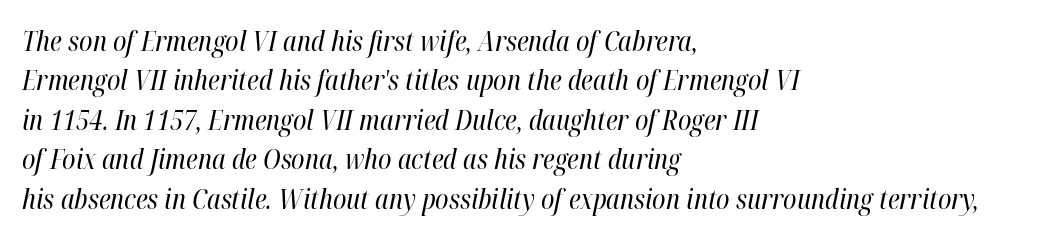
The image shows 27 px text type, italic (leaning right); set left-aligned, normal line spacing (1.46x), normal letter spacing, not underlined.
